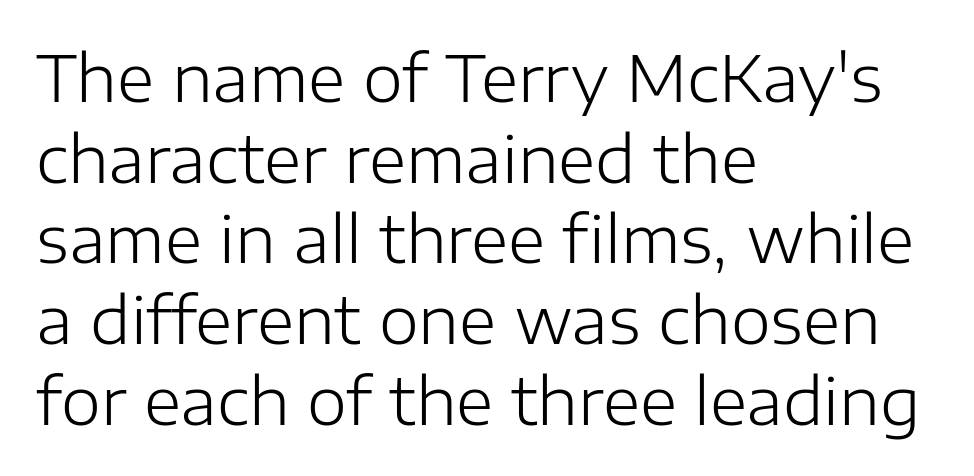
{"serif": "no", "italic": "no", "bold": "no", "weight": "light", "width": "normal", "stroke_contrast": "low", "x_height": "medium", "monospaced": "no", "underline": "no", "align": "left", "line_spacing": "normal", "line_spacing_ratio": 1.26, "letter_spacing": "normal", "letter_spacing_em": 0.0, "glyph_px": 64}
